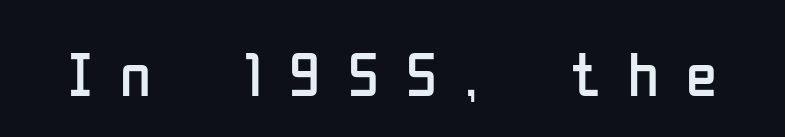
{"serif": "no", "italic": "no", "bold": "no", "weight": "regular", "width": "condensed", "stroke_contrast": "low", "x_height": "medium", "monospaced": "no", "underline": "no", "letter_spacing": "wide", "letter_spacing_em": 0.44, "glyph_px": 63}
